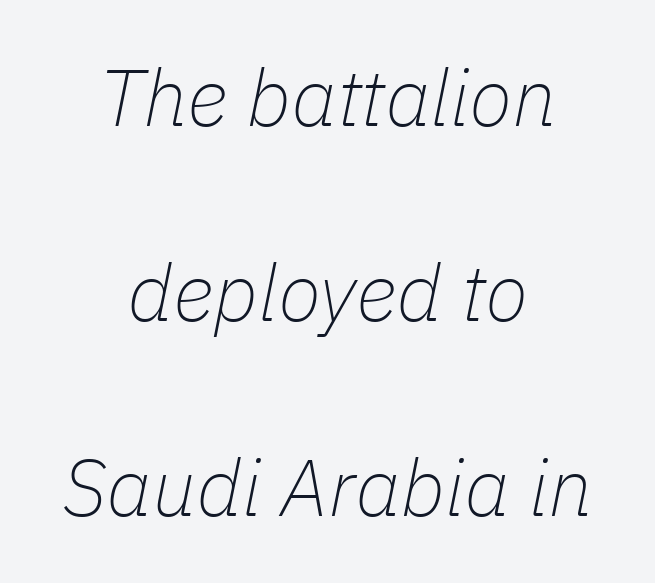
Q: Is the text bold? A: No.
Q: Is the text italic (slanted)? A: Yes, it leans right by about 11 degrees.
Q: Is the text underlined? A: No.
Q: How is the paragraph aligned? A: Centered.
Q: Is the spacing between letters normal or unusually wide? A: Normal.
Q: Is the spacing between lines tight, normal or loose? A: Loose.
Q: Width (condensed, normal, or wide)? A: Normal.
Q: Stroke contrast? A: Low.
Q: x-height? A: Medium.
Q: Monospaced? A: No.
